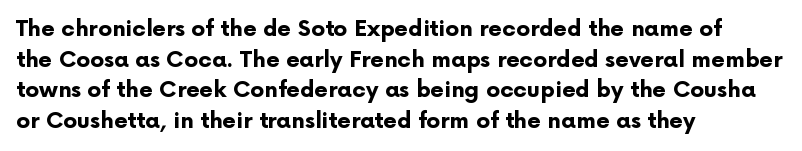
If you drew a line through each stem, it would be perfectly vertical. A normal amount of white space separates one row of letters from the next. Unmarked baselines from the first word to the last. Pretty heavy lettering here — definitely bold. The paragraph has a hard left edge and a soft right edge. These lines keep a tight, regular rhythm from letter to letter.
